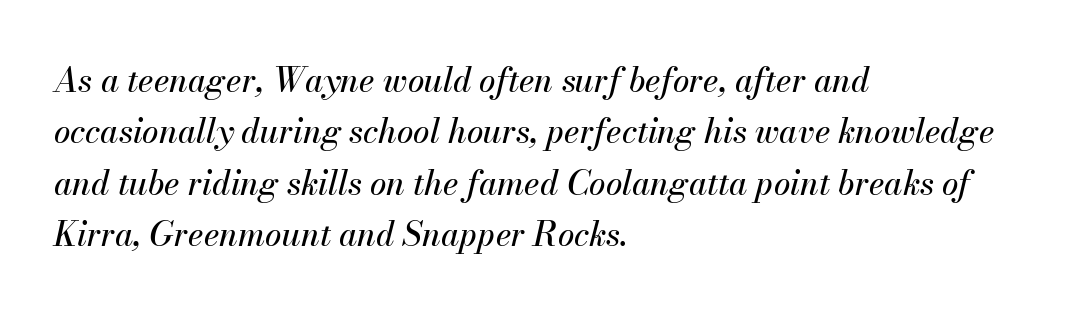
{"italic": "yes", "lean": "right", "slant_degrees": 13, "width": "normal", "stroke_contrast": "medium", "x_height": "small", "monospaced": "no", "underline": "no", "align": "left", "line_spacing": "normal", "line_spacing_ratio": 1.56, "letter_spacing": "normal", "letter_spacing_em": 0.0, "glyph_px": 33}
